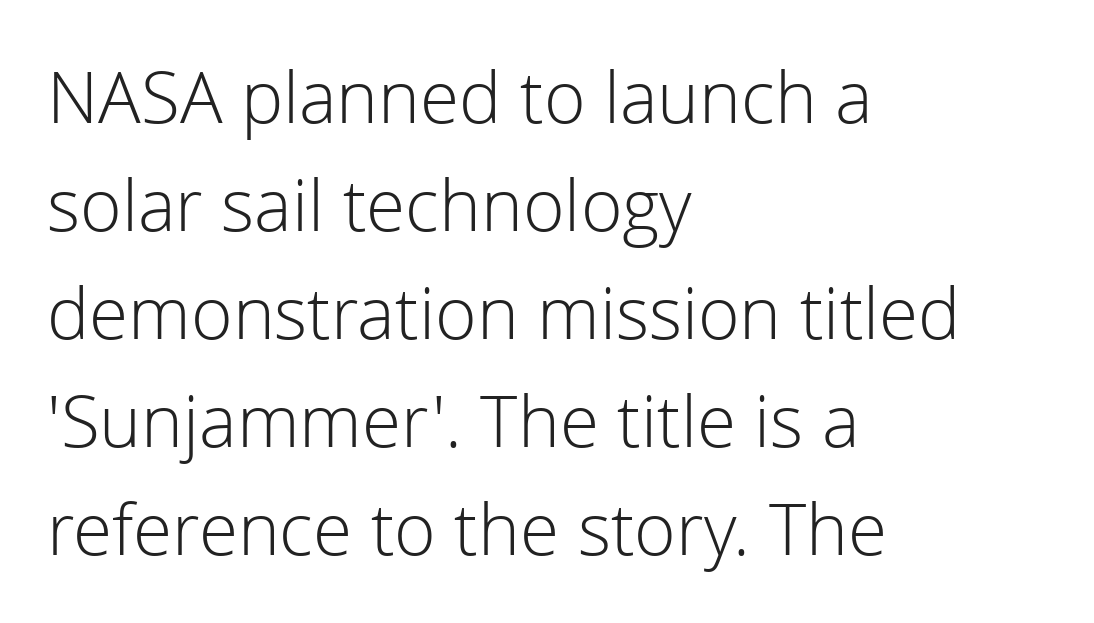
These lines stack with their left ends in a neat column. No word sits above an underline. Weight: regular or lighter. Observe the ordinary spacing: letters are neighbours, not strangers. You can tell it's not italic because the verticals are truly vertical.
